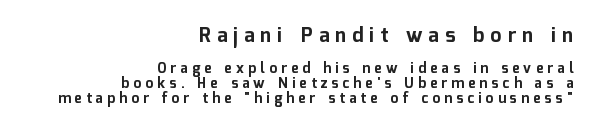
Q: Is the text bold? A: Yes.
Q: Is the text italic (slanted)? A: No, it is upright.
Q: Is the text underlined? A: No.
Q: How is the paragraph aligned? A: Right-aligned.
Q: Is the spacing between letters normal or unusually wide? A: Unusually wide.
Q: Is the spacing between lines tight, normal or loose? A: Tight.
Q: Which block of text is set in a larger size, the first (top) or the second (bottom)? A: The first (top) one.
